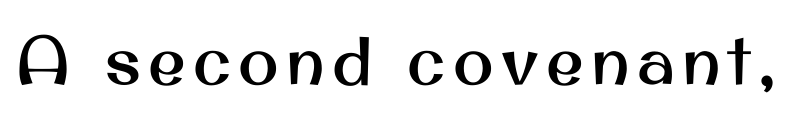
{"serif": "no", "italic": "no", "width": "normal", "stroke_contrast": "medium", "x_height": "small", "monospaced": "no", "underline": "no", "glyph_px": 68}
